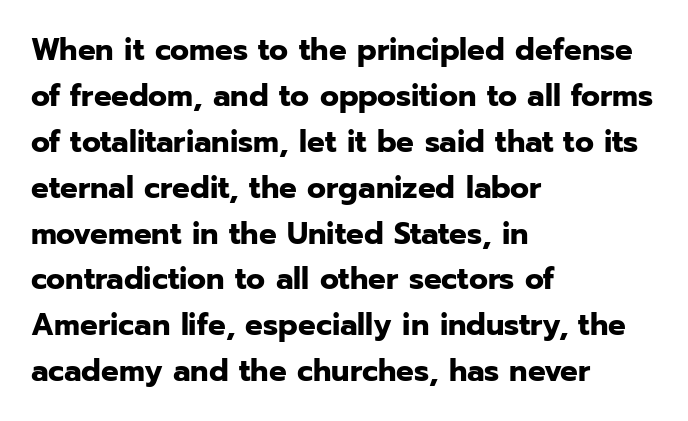
Is this a sans? Yes — the strokes have no serifs. These lines are rendered in a variable-pitch font. Upright lettering throughout. Leftover space on each line is placed entirely after the last word. Any mark beneath the type? The region is blank. Honestly, the row spacing looks completely unremarkable.
